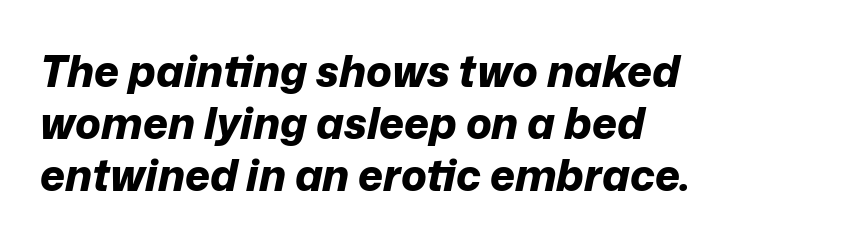
Type without underlining. The glyphs look as if they've been sheared to an angle. The rendering uses natural spacing where letterforms have individual widths. What stands out about the letter spacing? Nothing — it is the standard amount. Emphasis by weight is at full strength: bold. Horizontal alignment here is leftward, the default for most running prose.
